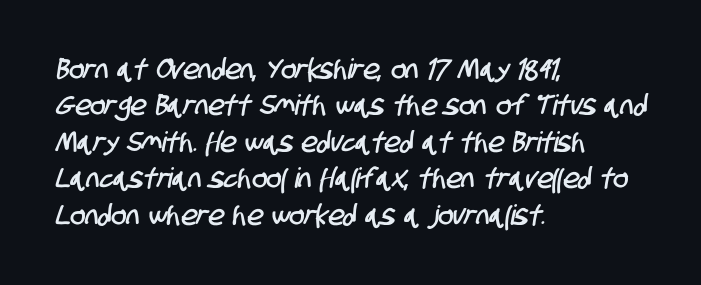
The image shows 28 px condensed sans-serif type; set left-aligned, normal line spacing (1.3x), normal letter spacing, not underlined; low stroke contrast and a large x-height.
